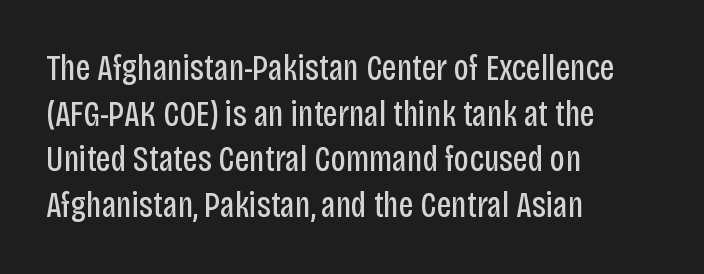
The typesetter chose a ragged-right arrangement here. Students, note that the glyphs here touch the page at normal intervals. Vertical stems look standard width or narrower in stroke. The gap between lines stays unmarked. The letters advance in unequal steps, a hallmark of proportional type. The letters stand straight up with perfectly vertical stems.
